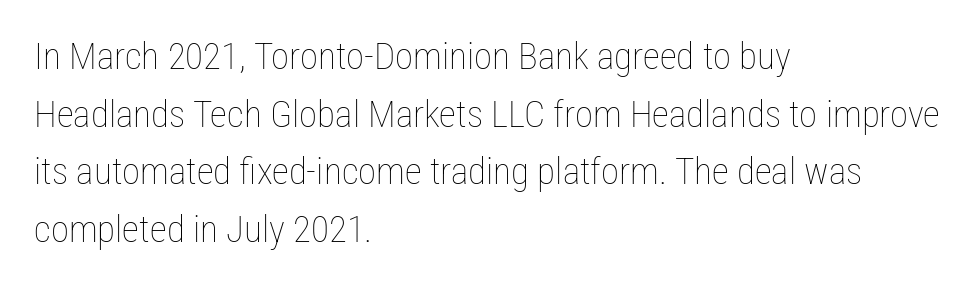
No italicization has been applied; the sample stays upright. Each letter keeps its own natural width here, so spacing adapts to shape. The setting favours the left margin, as ordinary paragraphs usually do. Clear beneath every line of the passage.
